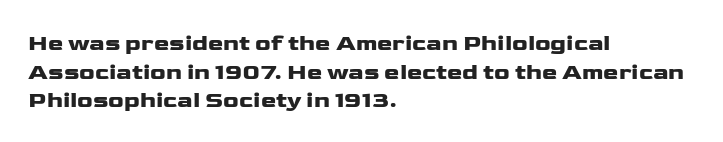
The image shows 23 px text type, upright; set left-aligned, line spacing 1.24x, normal letter spacing, not underlined.
